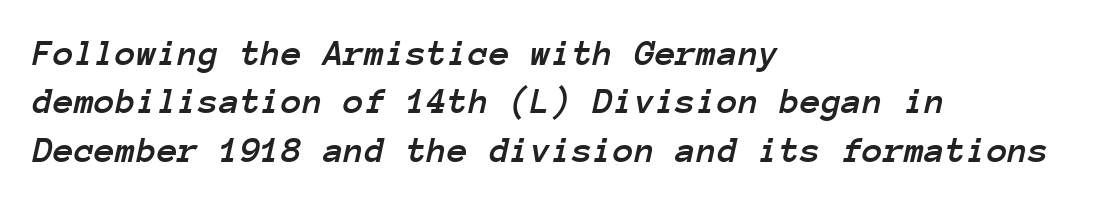
Slant detected: the letters are inclined. Caption: multi-line text, flush left, ragged right. You could count columns in this text — the font is strictly monospaced. No extra tracking has been applied to these lines. The string is rendered with underlining switched off. The space between consecutive lines is moderate.
